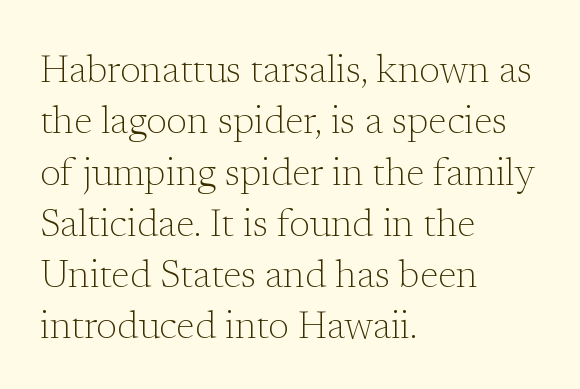
{"serif": "yes", "italic": "no", "bold": "no", "weight": "light", "width": "normal", "stroke_contrast": "low", "x_height": "medium", "monospaced": "no", "underline": "no", "align": "left", "line_spacing": "normal", "line_spacing_ratio": 1.35, "letter_spacing": "normal", "letter_spacing_em": 0.0, "glyph_px": 38}
